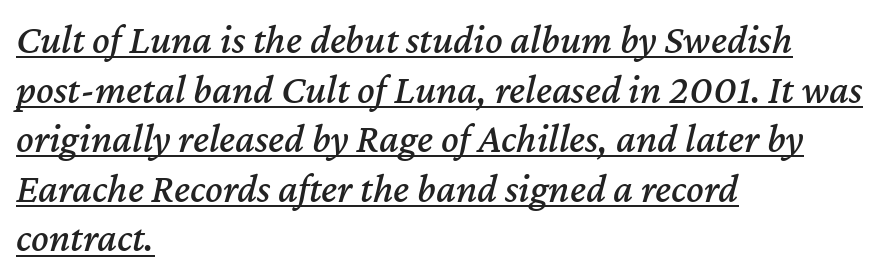
The image shows 41 px text type, italic (leaning right); set left-aligned, line spacing 1.21x, normal letter spacing, underlined; medium stroke contrast and a medium x-height.
